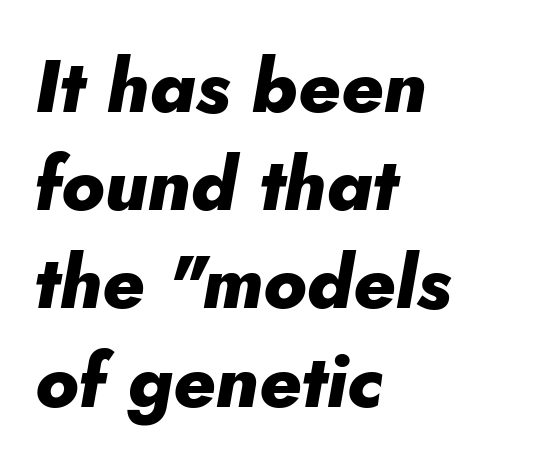
Q: Is the text bold? A: Yes.
Q: Is the text italic (slanted)? A: Yes, it leans right by about 10 degrees.
Q: Is the text underlined? A: No.
Q: How is the paragraph aligned? A: Left-aligned.
Q: Is the spacing between letters normal or unusually wide? A: Normal.
Q: Is the spacing between lines tight, normal or loose? A: Normal.
Q: Width (condensed, normal, or wide)? A: Normal.
Q: Stroke contrast? A: Low.
Q: x-height? A: Small.
Q: Monospaced? A: No.
